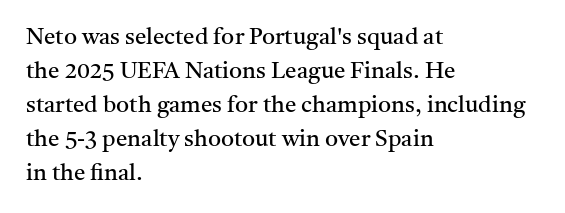
{"italic": "no", "bold": "no", "underline": "no", "align": "left", "line_spacing": "normal", "line_spacing_ratio": 1.48, "letter_spacing": "normal", "letter_spacing_em": 0.0, "glyph_px": 23}
